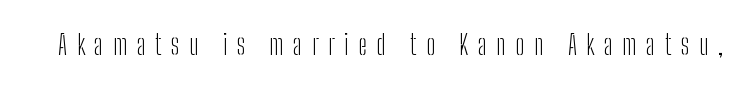
Q: Is the text bold? A: No.
Q: Is the text italic (slanted)? A: No, it is upright.
Q: Is the typeface a serif or a sans-serif typeface? A: Sans-serif.
Q: Is the text underlined? A: No.
Q: Is the spacing between letters normal or unusually wide? A: Unusually wide.
Q: Width (condensed, normal, or wide)? A: Condensed.
Q: Stroke contrast? A: Low.
Q: x-height? A: Medium.
Q: Monospaced? A: No.
